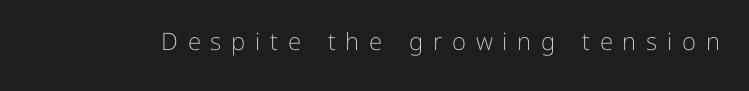
A typesetter would mark this as roman, not italic. The glyphs are unaccompanied by any horizontal stroke below them. Someone cranked the tracking dial way up on this one. The font is comparable to plain body text, perhaps lighter.
